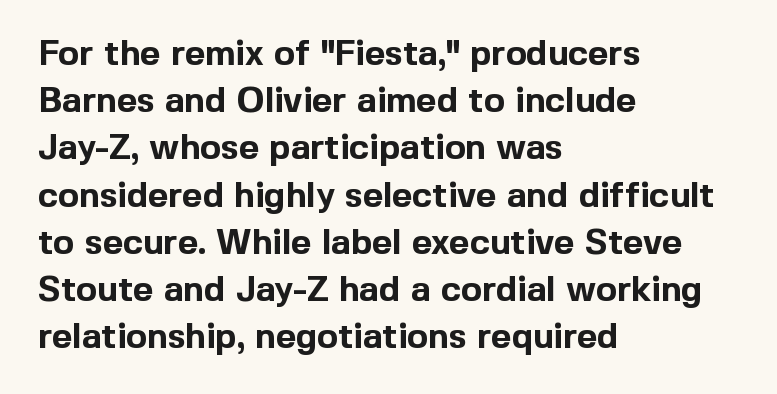
Does extra space separate the letters? No, they use regular spacing. Do the characters align in a grid? No, the font is proportional. Unlike a traditional serif, this face leaves its strokes unadorned. The foot of each line stays bare and open. Look at the stroke-to-counter ratio: heavy, a bold.
